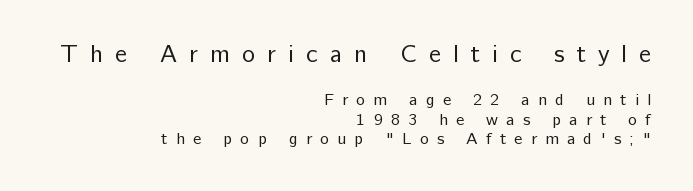
Q: Is the text bold? A: No.
Q: Is the text italic (slanted)? A: No, it is upright.
Q: Is the text underlined? A: No.
Q: How is the paragraph aligned? A: Right-aligned.
Q: Is the spacing between letters normal or unusually wide? A: Unusually wide.
Q: Which block of text is set in a larger size, the first (top) or the second (bottom)? A: The first (top) one.
